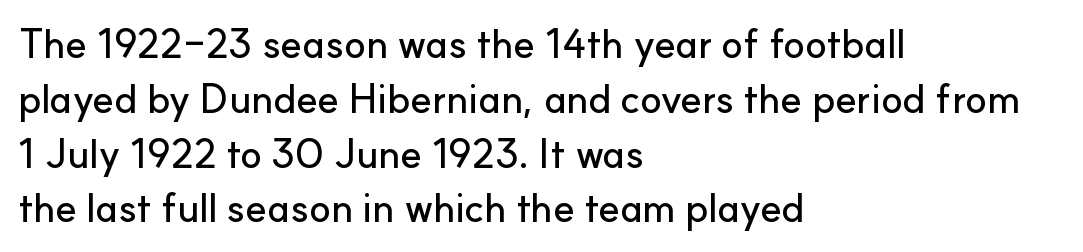
Q: Is the text italic (slanted)? A: No, it is upright.
Q: Is the typeface a serif or a sans-serif typeface? A: Sans-serif.
Q: Is the text underlined? A: No.
Q: How is the paragraph aligned? A: Left-aligned.
Q: Is the spacing between letters normal or unusually wide? A: Normal.
Q: Is the spacing between lines tight, normal or loose? A: Normal.
Q: Width (condensed, normal, or wide)? A: Normal.
Q: Stroke contrast? A: Low.
Q: x-height? A: Small.
Q: Monospaced? A: No.
